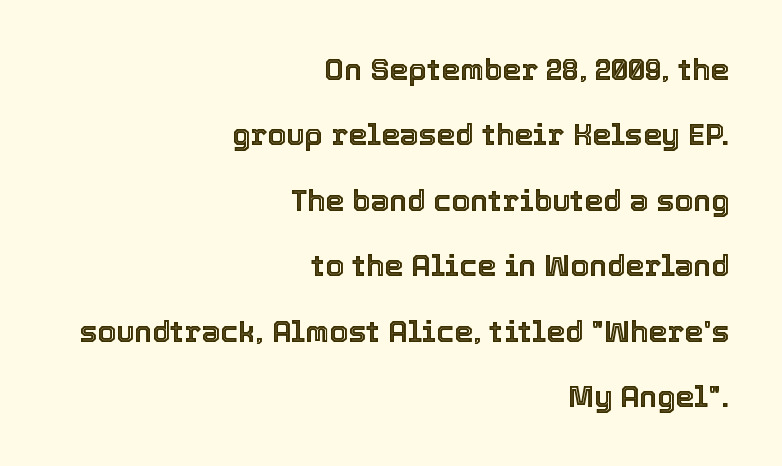
Quick note: underline off. A roman cut, with each character standing at attention. Observe the ordinary spacing: letters are neighbours, not strangers. The block of text is sparse from top to bottom, with ample space between rows. Here the designer chose a conventional face with non-uniform glyph widths. All the whitespace from short lines collects on the left.
